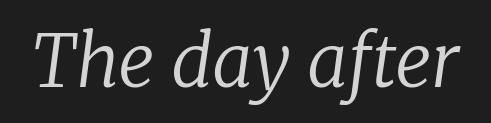
The image shows 72 px regular-weight serif type, italic (leaning right); set normal letter spacing, not underlined; low stroke contrast and a medium x-height.
